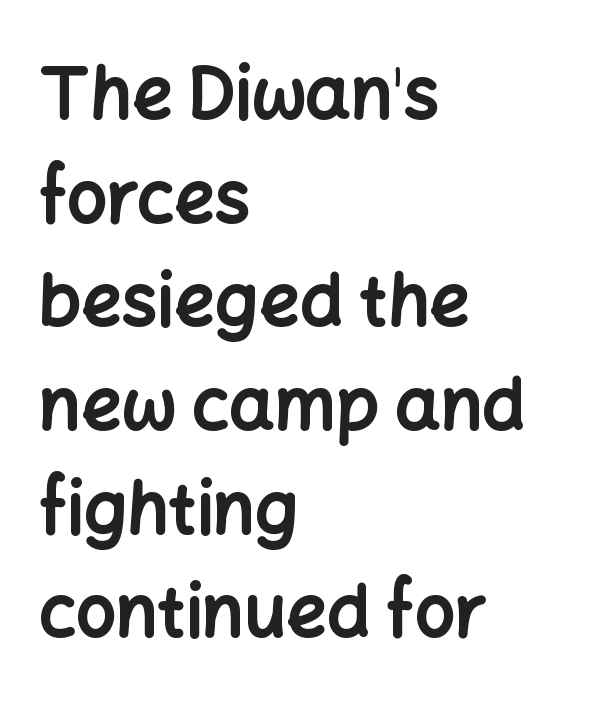
Q: Is the text bold? A: Yes.
Q: Is the text italic (slanted)? A: No, it is upright.
Q: Is the typeface a serif or a sans-serif typeface? A: Sans-serif.
Q: Is the text underlined? A: No.
Q: How is the paragraph aligned? A: Left-aligned.
Q: Is the spacing between letters normal or unusually wide? A: Normal.
Q: Is the spacing between lines tight, normal or loose? A: Normal.
Q: Width (condensed, normal, or wide)? A: Normal.
Q: Stroke contrast? A: Low.
Q: x-height? A: Medium.
Q: Monospaced? A: No.
